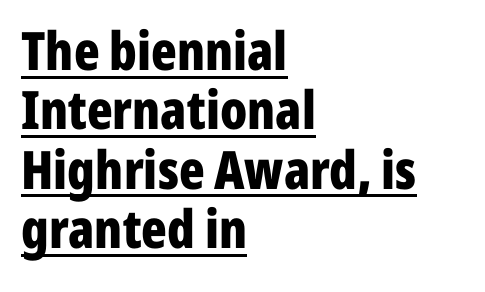
{"serif": "no", "italic": "no", "bold": "yes", "weight": "bold", "width": "condensed", "stroke_contrast": "low", "x_height": "medium", "monospaced": "no", "underline": "yes", "align": "left", "line_spacing": "tight", "line_spacing_ratio": 1.12, "letter_spacing": "normal", "letter_spacing_em": 0.0, "glyph_px": 53}
